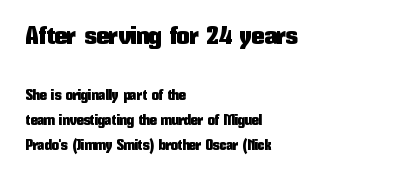
Q: Is the text italic (slanted)? A: No, it is upright.
Q: Is the text underlined? A: No.
Q: How is the paragraph aligned? A: Left-aligned.
Q: Is the spacing between letters normal or unusually wide? A: Normal.
Q: Which block of text is set in a larger size, the first (top) or the second (bottom)? A: The first (top) one.
